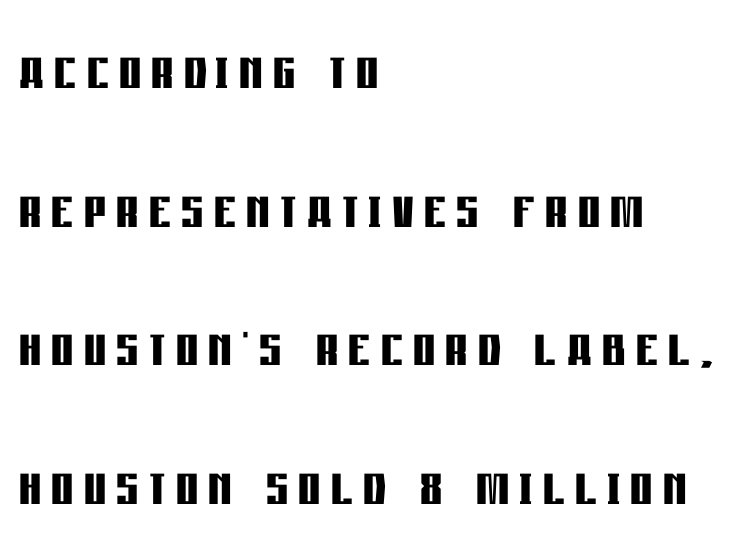
{"serif": "no", "italic": "no", "bold": "yes", "weight": "semibold", "width": "condensed", "stroke_contrast": "low", "x_height": "large", "monospaced": "no", "underline": "no", "align": "left", "line_spacing": "loose", "line_spacing_ratio": 2.01, "glyph_px": 69}
